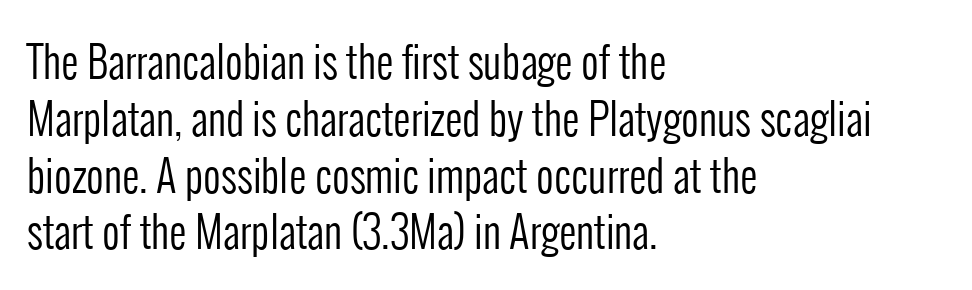
Q: Is the text bold? A: No.
Q: Is the text italic (slanted)? A: No, it is upright.
Q: Is the typeface a serif or a sans-serif typeface? A: Sans-serif.
Q: Is the text underlined? A: No.
Q: How is the paragraph aligned? A: Left-aligned.
Q: Is the spacing between letters normal or unusually wide? A: Normal.
Q: Is the spacing between lines tight, normal or loose? A: Normal.
Q: Width (condensed, normal, or wide)? A: Condensed.
Q: Stroke contrast? A: Low.
Q: x-height? A: Medium.
Q: Monospaced? A: No.
